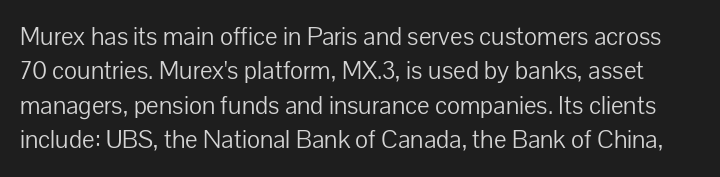
{"italic": "no", "bold": "no", "underline": "no", "line_spacing": "normal", "line_spacing_ratio": 1.38, "letter_spacing": "normal", "letter_spacing_em": 0.0, "glyph_px": 25}
